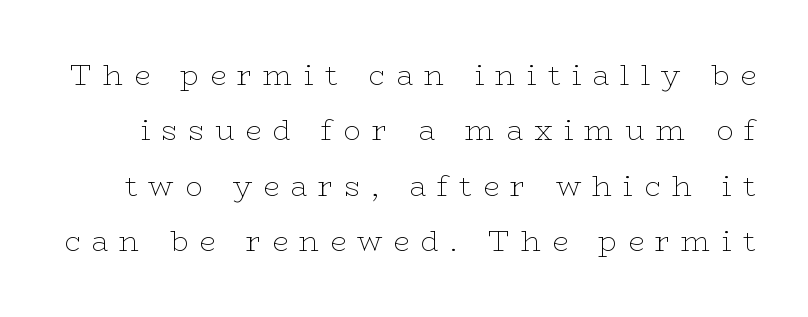
The foot of each line stays bare and open. Upright lettering throughout. Baseline-to-baseline distance is far greater than the letter height. The letters advance in unequal steps, a hallmark of proportional type. Serif or sans? Serif — the stroke terminals have little feet. Substantial extra tracking has been applied to these lines.
